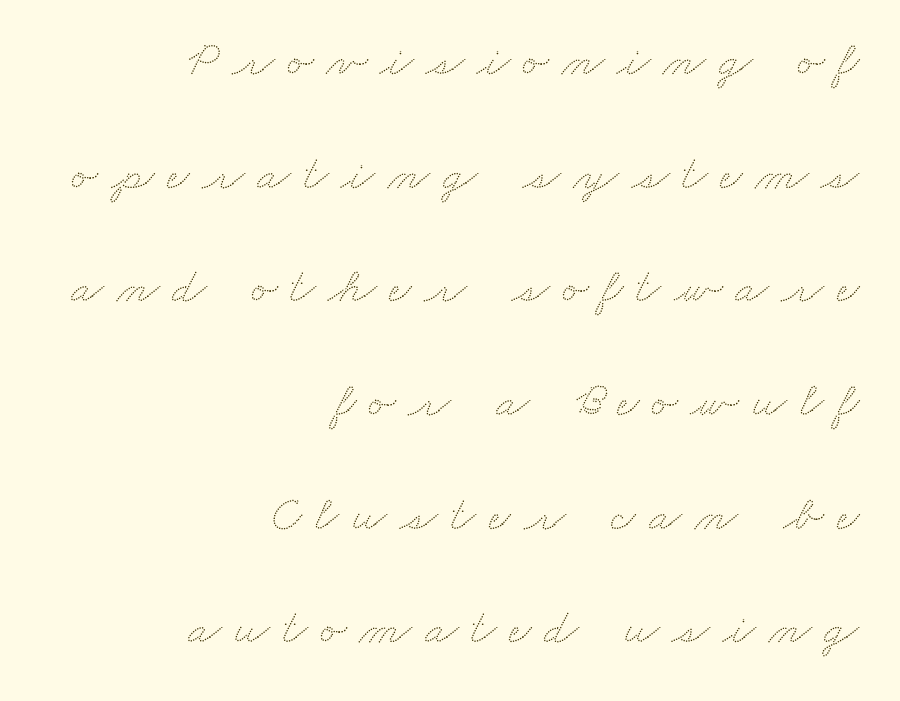
The passage shown is not underscored anywhere. Each new line begins a long way beneath the previous one. Note the varied advance widths — an 'i' is clearly narrower than an 'm'. Short and long lines alike share a common ending point at right.
